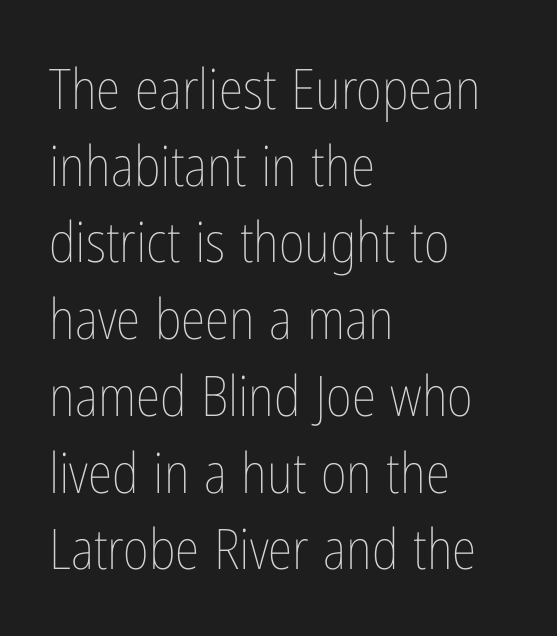
The image shows 56 px thin, condensed type, upright; set left-aligned, normal line spacing (1.37x), normal letter spacing, not underlined; low stroke contrast and a medium x-height.
